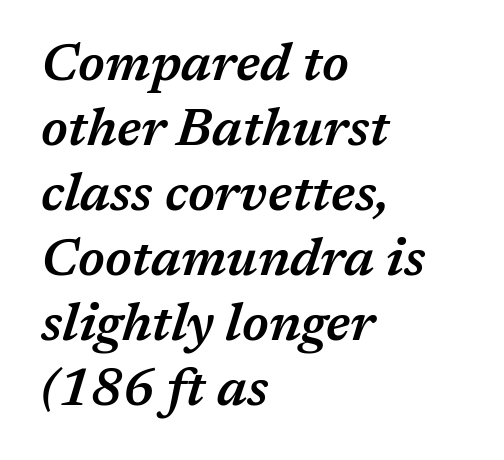
The image shows 52 px semibold type, italic (leaning right); set left-aligned, normal line spacing (1.25x), normal letter spacing, not underlined; medium stroke contrast and a medium x-height.
